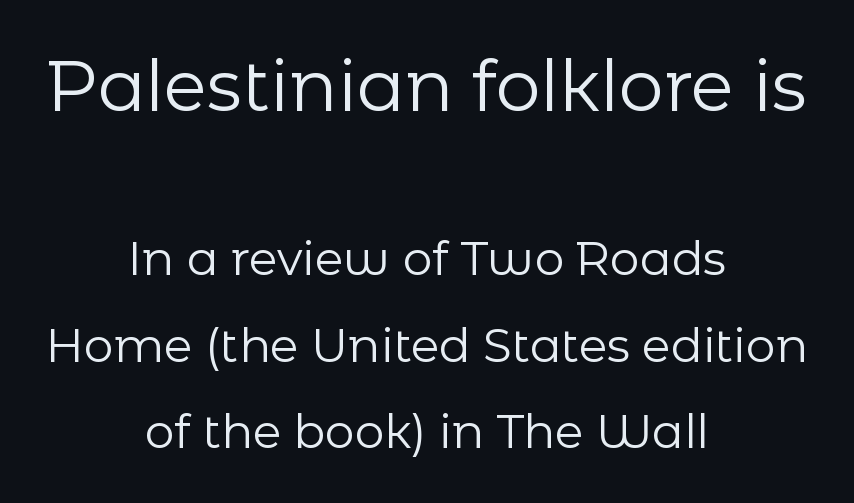
{"serif": "no", "italic": "no", "bold": "no", "weight": "regular", "width": "normal", "stroke_contrast": "low", "x_height": "medium", "monospaced": "no", "underline": "no", "align": "center", "line_spacing_ratio": 1.84, "letter_spacing": "normal", "letter_spacing_em": 0.0, "larger_block": "first", "size_ratio": 1.51, "glyph_px": 71}
